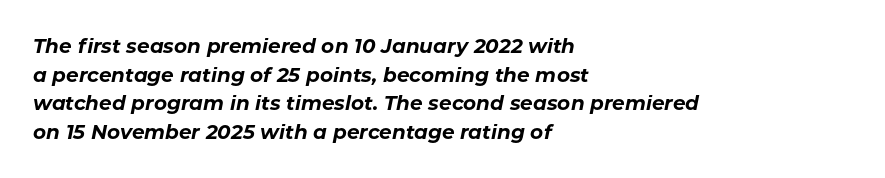
{"italic": "yes", "lean": "right", "slant_degrees": 11, "bold": "yes", "underline": "no", "align": "left", "line_spacing": "normal", "line_spacing_ratio": 1.43, "letter_spacing": "normal", "letter_spacing_em": 0.0, "glyph_px": 20}
